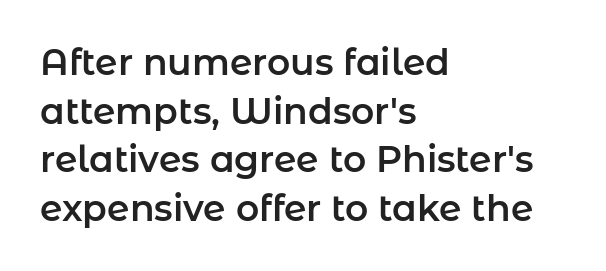
{"serif": "no", "italic": "no", "width": "normal", "stroke_contrast": "low", "x_height": "medium", "monospaced": "no", "underline": "no", "align": "left", "line_spacing": "normal", "line_spacing_ratio": 1.35, "letter_spacing": "normal", "letter_spacing_em": 0.0, "glyph_px": 36}
